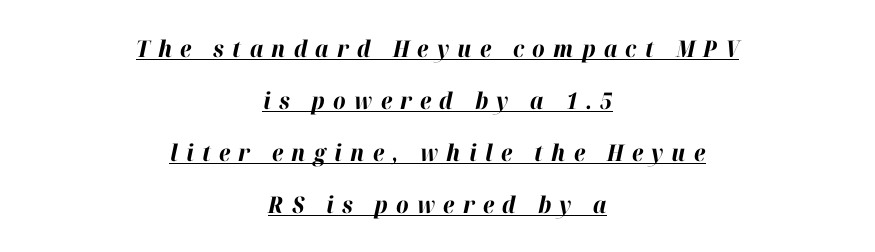
The rendering uses a large line-height, opening up the rows. Heft: maximum for text — a bold. The typography opts for an oblique posture over an upright one. The setting favours the middle, as headings and verse often do.
